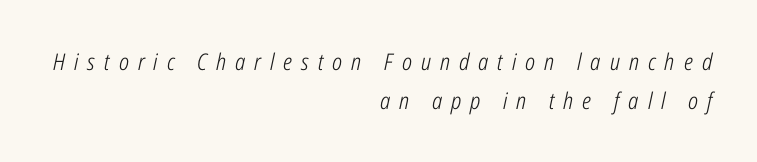
Stroke thickness stays within the range of a standard reading face or lighter. The type is letterspaced generously, with wide tracking. Tall strokes in this sample are angled rather than plumb. The space directly below the letters is spotless. The paragraph shown leans on its right margin.
